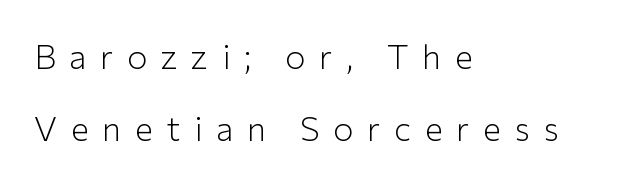
{"serif": "no", "italic": "no", "bold": "no", "weight": "light", "width": "normal", "stroke_contrast": "low", "x_height": "medium", "monospaced": "no", "underline": "no", "align": "left", "line_spacing": "loose", "line_spacing_ratio": 2.12, "letter_spacing": "wide", "letter_spacing_em": 0.4, "glyph_px": 34}
